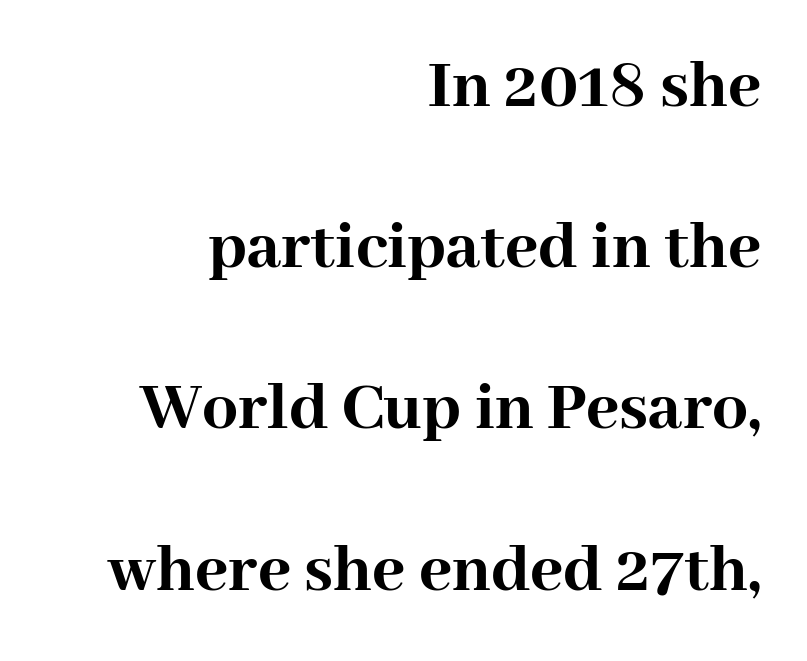
{"serif": "yes", "italic": "no", "bold": "yes", "weight": "semibold", "width": "normal", "stroke_contrast": "high", "x_height": "medium", "monospaced": "no", "underline": "no", "align": "right", "line_spacing": "loose", "line_spacing_ratio": 2.27, "letter_spacing": "normal", "letter_spacing_em": 0.0, "glyph_px": 71}
